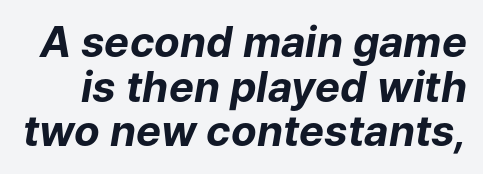
The image shows 42 px bold type, italic (leaning right); set tight line spacing (1.06x), normal letter spacing, not underlined; low stroke contrast and a medium x-height.
